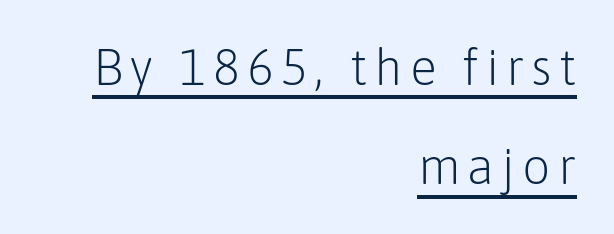
The image shows 50 px light sans-serif type, upright; set right-aligned, loose line spacing (1.99x), underlined; low stroke contrast and a medium x-height.
